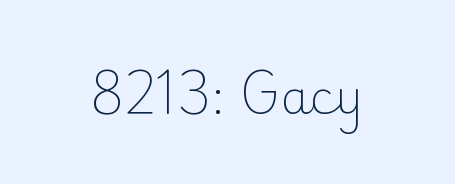
{"serif": "yes", "italic": "no", "bold": "no", "weight": "light", "width": "normal", "stroke_contrast": "low", "x_height": "small", "monospaced": "no", "underline": "no", "letter_spacing": "normal", "letter_spacing_em": 0.0, "glyph_px": 46}
